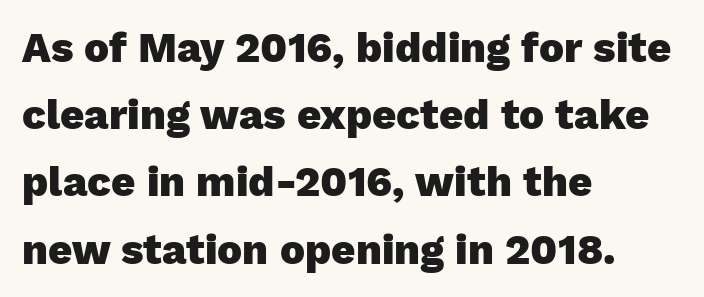
{"serif": "no", "italic": "no", "bold": "yes", "weight": "heavy", "width": "normal", "stroke_contrast": "low", "x_height": "medium", "monospaced": "no", "underline": "no", "align": "left", "line_spacing": "normal", "line_spacing_ratio": 1.6, "letter_spacing": "normal", "letter_spacing_em": 0.0, "glyph_px": 42}
